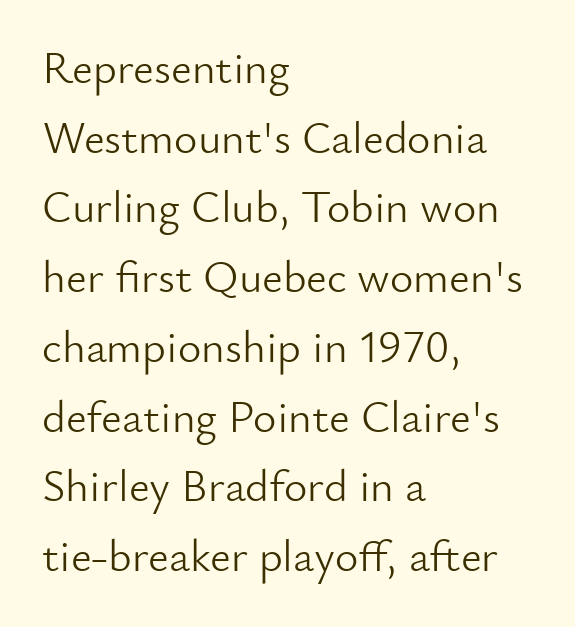
The image shows 45 px light sans-serif type, upright; set left-aligned, normal line spacing (1.55x), normal letter spacing, not underlined; low stroke contrast and a small x-height.
